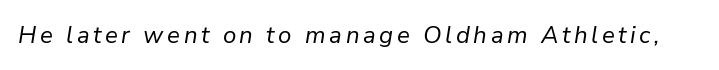
Q: Is the text bold? A: No.
Q: Is the text italic (slanted)? A: Yes, it leans right by about 9 degrees.
Q: Is the text underlined? A: No.
